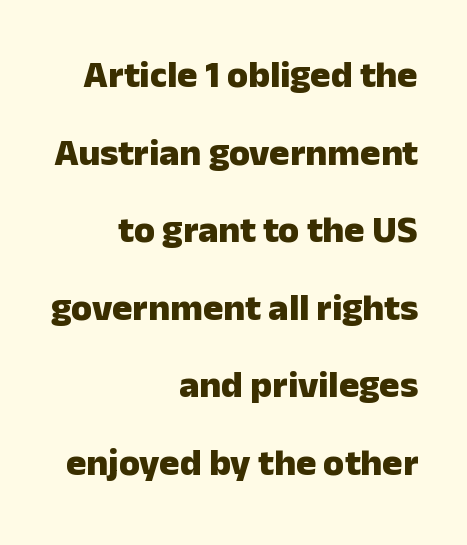
Q: Is the text bold? A: Yes.
Q: Is the text italic (slanted)? A: No, it is upright.
Q: Is the typeface a serif or a sans-serif typeface? A: Sans-serif.
Q: Is the text underlined? A: No.
Q: How is the paragraph aligned? A: Right-aligned.
Q: Is the spacing between letters normal or unusually wide? A: Normal.
Q: Is the spacing between lines tight, normal or loose? A: Loose.
Q: Width (condensed, normal, or wide)? A: Normal.
Q: Stroke contrast? A: Low.
Q: x-height? A: Medium.
Q: Monospaced? A: No.
